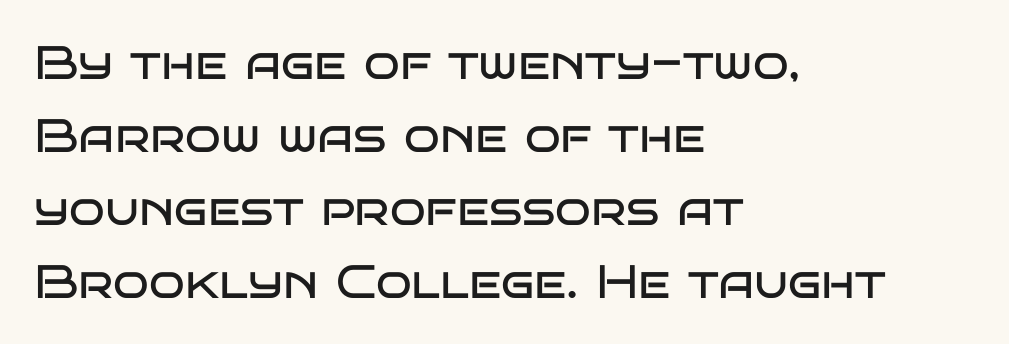
{"serif": "no", "italic": "no", "bold": "no", "weight": "regular", "width": "wide", "stroke_contrast": "low", "x_height": "large", "monospaced": "no", "underline": "no", "align": "left", "line_spacing": "normal", "line_spacing_ratio": 1.55, "letter_spacing": "normal", "letter_spacing_em": 0.0, "glyph_px": 47}
